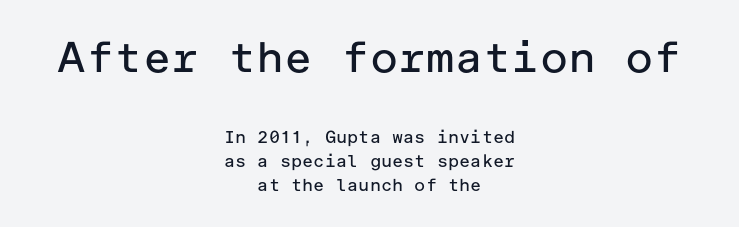
{"serif": "no", "italic": "no", "bold": "no", "weight": "regular", "width": "normal", "stroke_contrast": "low", "x_height": "medium", "underline": "no", "align": "center", "line_spacing": "normal", "line_spacing_ratio": 1.41, "letter_spacing": "normal", "letter_spacing_em": 0.0, "larger_block": "first", "size_ratio": 2.53, "glyph_px": 43}
